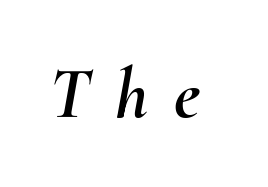
Q: Is the text italic (slanted)? A: Yes, it leans right by about 10 degrees.
Q: Is the text underlined? A: No.
Q: Is the spacing between letters normal or unusually wide? A: Unusually wide.
Q: Width (condensed, normal, or wide)? A: Normal.
Q: Stroke contrast? A: Medium.
Q: x-height? A: Small.
Q: Monospaced? A: No.
